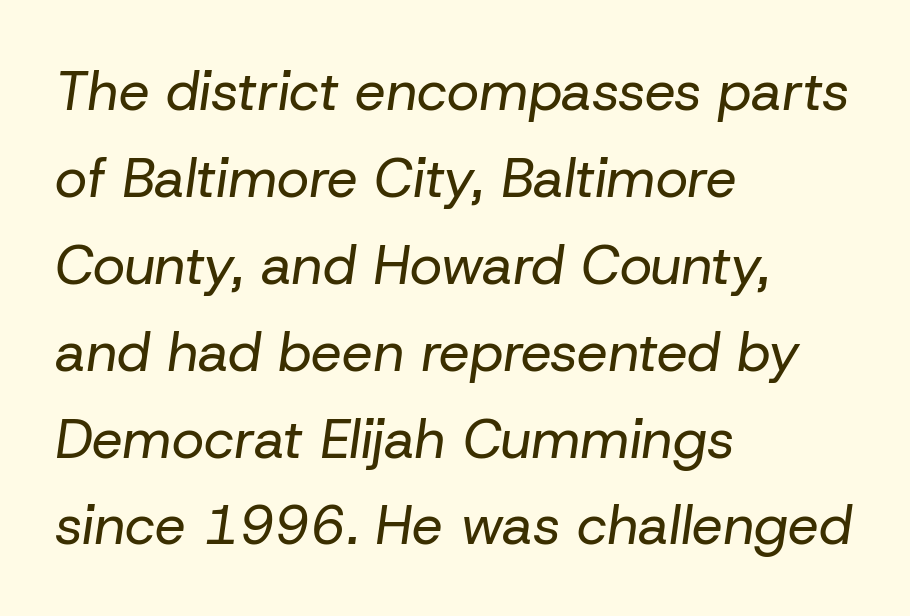
The image shows 55 px regular-weight type, italic (leaning right); set left-aligned, normal line spacing (1.58x), normal letter spacing, not underlined; low stroke contrast and a medium x-height.
